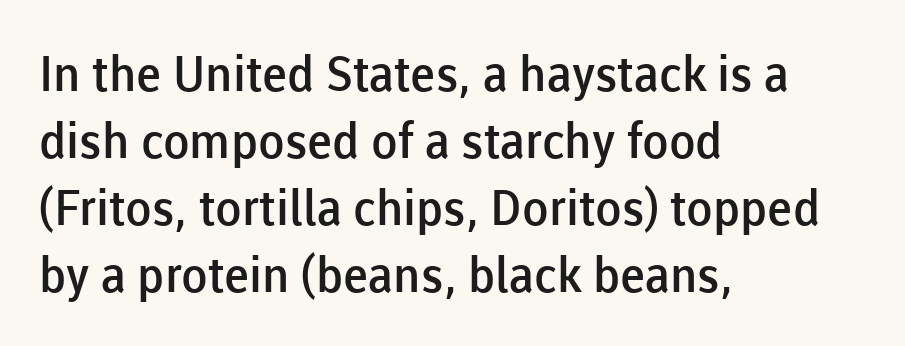
Compared with a centered layout, this one pins lines to the left instead. A typesetter would mark this as roman, not italic. Letter spacing: default. Successive baselines arrive at the customary interval. Looks like regular typesetting: each glyph gets only the width it needs. Semibold letterforms, between regular and bold.
